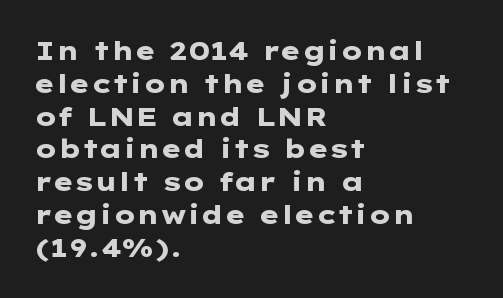
Q: Is the text bold? A: Yes.
Q: Is the text italic (slanted)? A: No, it is upright.
Q: Is the text underlined? A: No.
Q: How is the paragraph aligned? A: Left-aligned.
Q: Is the spacing between letters normal or unusually wide? A: Normal.
Q: Is the spacing between lines tight, normal or loose? A: Normal.
